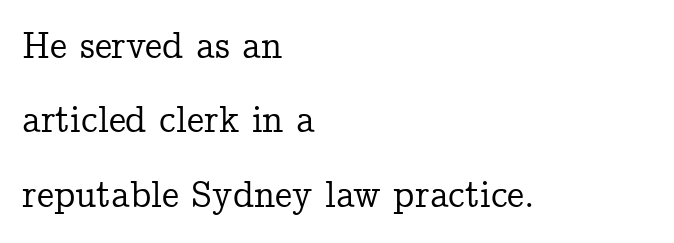
Q: Is the text italic (slanted)? A: No, it is upright.
Q: Is the typeface a serif or a sans-serif typeface? A: Serif.
Q: Is the text underlined? A: No.
Q: How is the paragraph aligned? A: Left-aligned.
Q: Is the spacing between letters normal or unusually wide? A: Normal.
Q: Is the spacing between lines tight, normal or loose? A: Loose.
Q: Width (condensed, normal, or wide)? A: Normal.
Q: Stroke contrast? A: Low.
Q: x-height? A: Medium.
Q: Monospaced? A: No.
